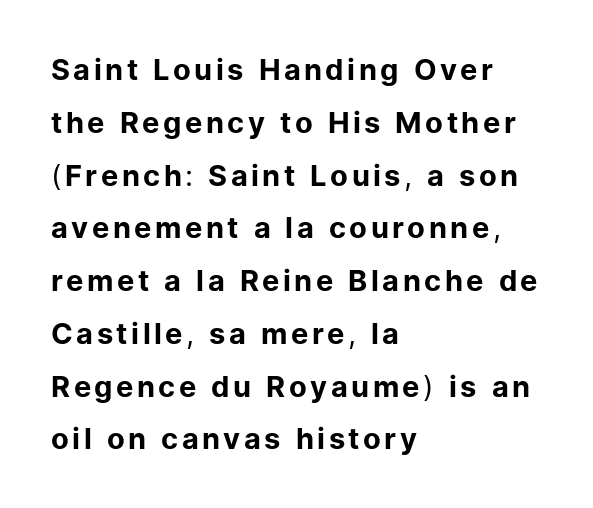
Do the characters align in a grid? No, the font is proportional. These lines stack with their left ends in a neat column. Every character sits straight up, as roman type does. The font sits on the lighter half of the weight spectrum, regular included. The string is rendered with underlining switched off.
